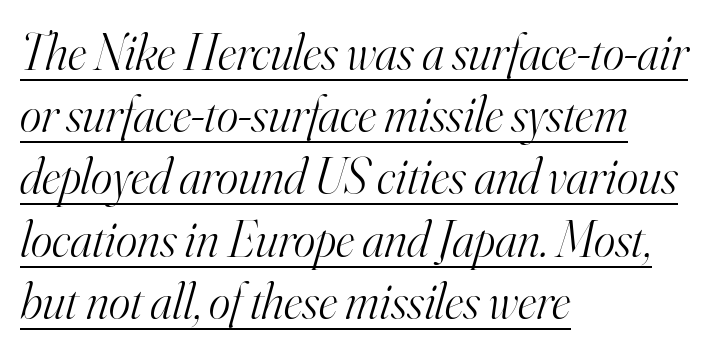
The image shows 51 px light serif type, italic (leaning right); set left-aligned, line spacing 1.22x, normal letter spacing, underlined; high stroke contrast and a small x-height.
